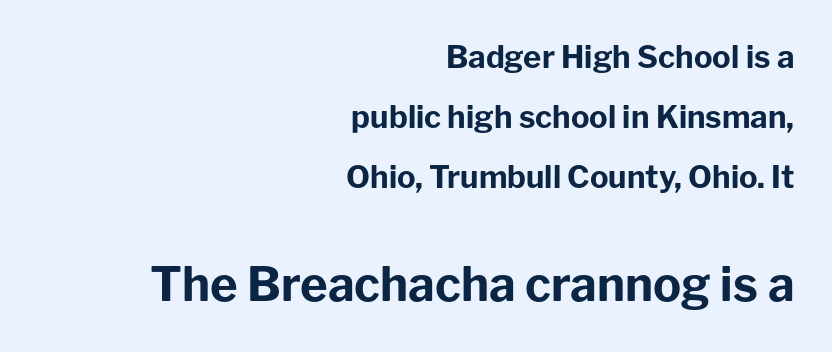
Q: Is the text bold? A: Yes.
Q: Is the text italic (slanted)? A: No, it is upright.
Q: Is the typeface a serif or a sans-serif typeface? A: Sans-serif.
Q: Is the text underlined? A: No.
Q: How is the paragraph aligned? A: Right-aligned.
Q: Is the spacing between letters normal or unusually wide? A: Normal.
Q: Is the spacing between lines tight, normal or loose? A: Loose.
Q: Which block of text is set in a larger size, the first (top) or the second (bottom)? A: The second (bottom) one.
Q: Width (condensed, normal, or wide)? A: Normal.
Q: Stroke contrast? A: Low.
Q: x-height? A: Medium.
Q: Monospaced? A: No.
